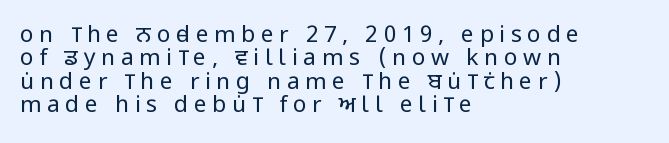
This is roman type, the default non-slanted kind. Bare-footed words on every line. How would I describe the line gaps? Narrow and economical. The paragraph shown leans on its left margin. Counters stay open thanks to moderate or lighter strokes.
